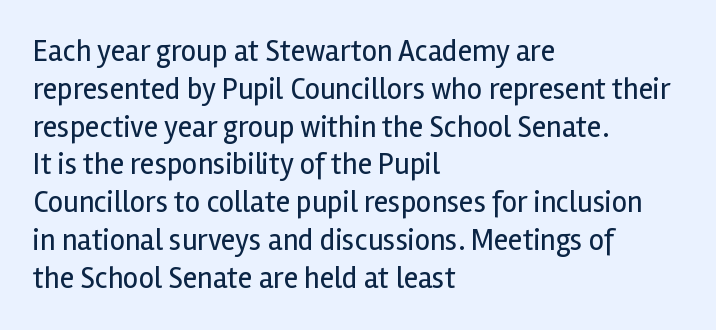
Q: Is the text bold? A: No.
Q: Is the text italic (slanted)? A: No, it is upright.
Q: Is the typeface a serif or a sans-serif typeface? A: Sans-serif.
Q: Is the text underlined? A: No.
Q: How is the paragraph aligned? A: Left-aligned.
Q: Is the spacing between letters normal or unusually wide? A: Normal.
Q: Is the spacing between lines tight, normal or loose? A: Normal.
Q: Width (condensed, normal, or wide)? A: Normal.
Q: x-height? A: Medium.
Q: Monospaced? A: No.
